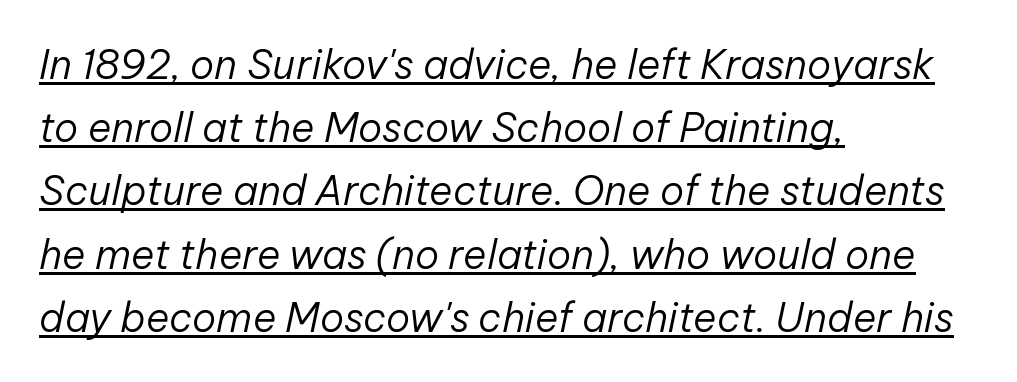
The image shows 40 px regular-weight type, italic (leaning right); set left-aligned, normal line spacing (1.58x), normal letter spacing, underlined; low stroke contrast and a medium x-height.
